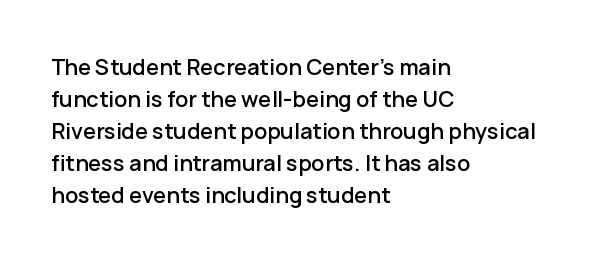
Left-aligned paragraph, ragged on the right. Rendered with straight, roman letterforms. Successive baselines arrive at the customary interval. Descenders are the only things crossing below the line. Is the letter spacing exaggerated? No — it looks like the ordinary default.
